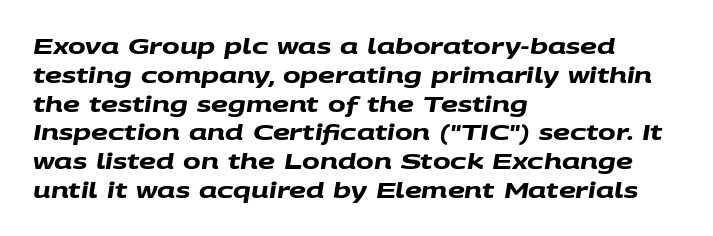
The image shows 21 px bold type; set left-aligned, normal line spacing (1.37x), normal letter spacing, not underlined.
